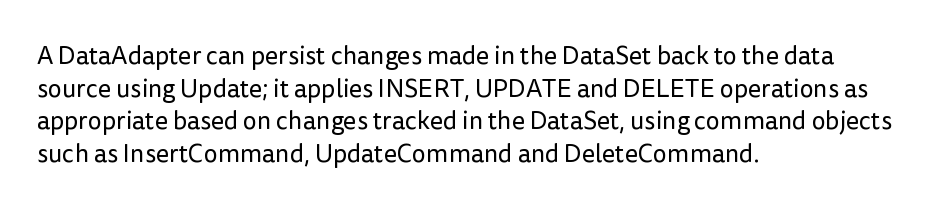
The image shows 25 px text type, upright; set left-aligned, normal line spacing (1.31x), normal letter spacing, not underlined.
